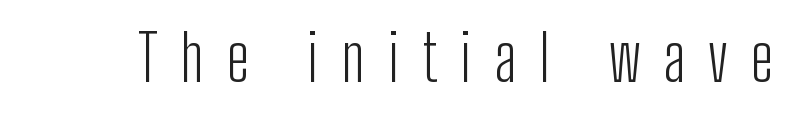
The image shows 64 px light, condensed sans-serif type, upright; set unusually wide letter spacing (+0.36 em), not underlined; low stroke contrast and a medium x-height.
